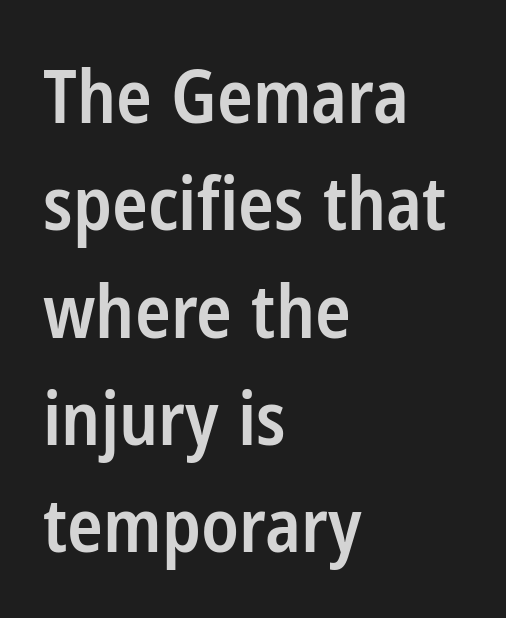
Set as a demibold, roughly 600 on the weight scale. This rendering features lettering with no underline. The leading is moderate, giving the passage an even texture. Looks like regular typesetting: each glyph gets only the width it needs.
